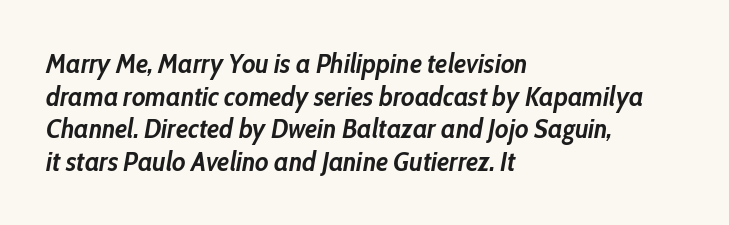
Honestly, the letter spacing is just normal — you wouldn't notice it. Slanted lettering throughout. Teacher's note: observe the even left margin — that is flush-left alignment. The rendering uses a bold face; every stroke is thick and dark.
